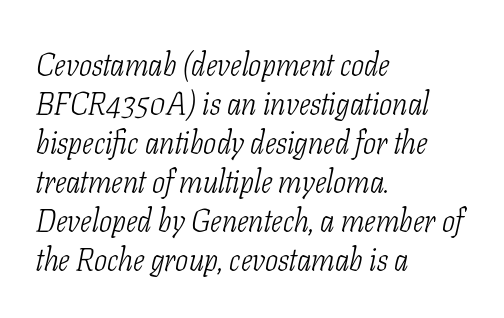
{"serif": "yes", "italic": "yes", "lean": "right", "slant_degrees": 11, "bold": "no", "weight": "light", "width": "condensed", "stroke_contrast": "low", "x_height": "medium", "monospaced": "no", "underline": "no", "align": "left", "line_spacing": "normal", "line_spacing_ratio": 1.26, "letter_spacing": "normal", "letter_spacing_em": 0.0, "glyph_px": 31}
